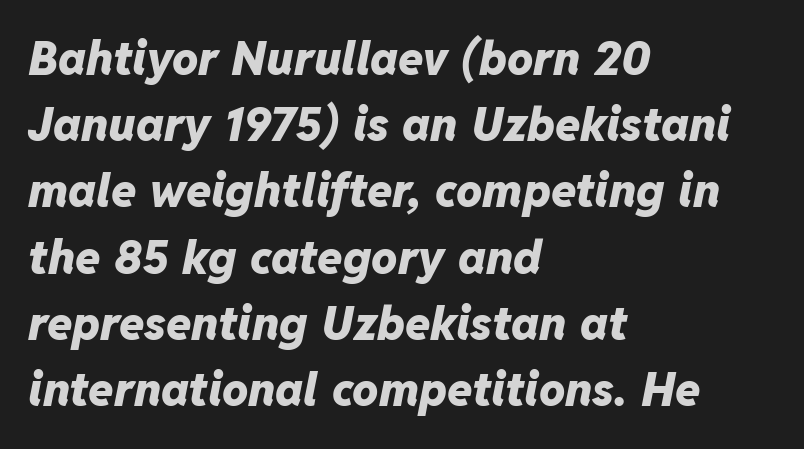
The image shows 46 px heavy type, italic (leaning right); set left-aligned, normal line spacing (1.44x), normal letter spacing, not underlined; low stroke contrast and a medium x-height.
